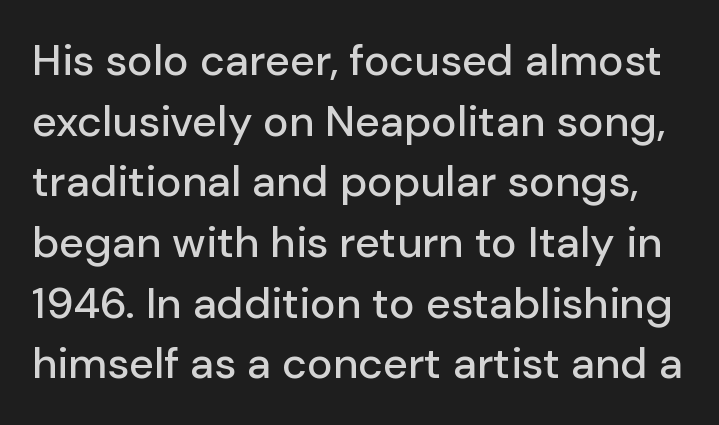
Q: Is the text italic (slanted)? A: No, it is upright.
Q: Is the typeface a serif or a sans-serif typeface? A: Sans-serif.
Q: Is the text underlined? A: No.
Q: Is the spacing between letters normal or unusually wide? A: Normal.
Q: Is the spacing between lines tight, normal or loose? A: Normal.
Q: Width (condensed, normal, or wide)? A: Normal.
Q: Stroke contrast? A: Low.
Q: x-height? A: Medium.
Q: Monospaced? A: No.
